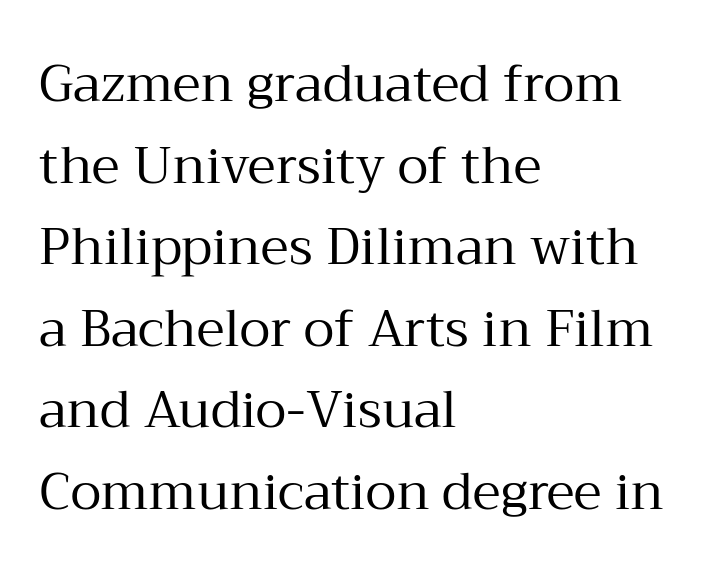
Q: Is the text bold? A: No.
Q: Is the text italic (slanted)? A: No, it is upright.
Q: Is the typeface a serif or a sans-serif typeface? A: Serif.
Q: Is the text underlined? A: No.
Q: How is the paragraph aligned? A: Left-aligned.
Q: Is the spacing between letters normal or unusually wide? A: Normal.
Q: Is the spacing between lines tight, normal or loose? A: Normal.
Q: Width (condensed, normal, or wide)? A: Normal.
Q: Stroke contrast? A: Medium.
Q: x-height? A: Medium.
Q: Monospaced? A: No.
